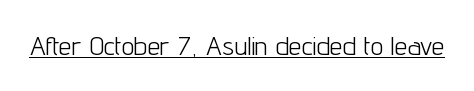
{"italic": "no", "bold": "no", "underline": "yes", "letter_spacing": "normal", "letter_spacing_em": 0.0, "glyph_px": 26}
